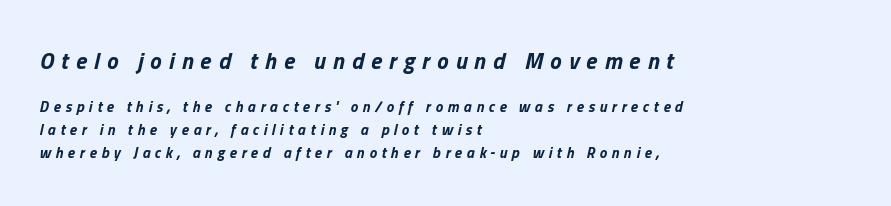
The image shows 23 px bold type, italic (leaning right); set left-aligned, normal line spacing (1.52x), unusually wide letter spacing (+0.31 em), not underlined; the first (top) block is 1.53x larger.
